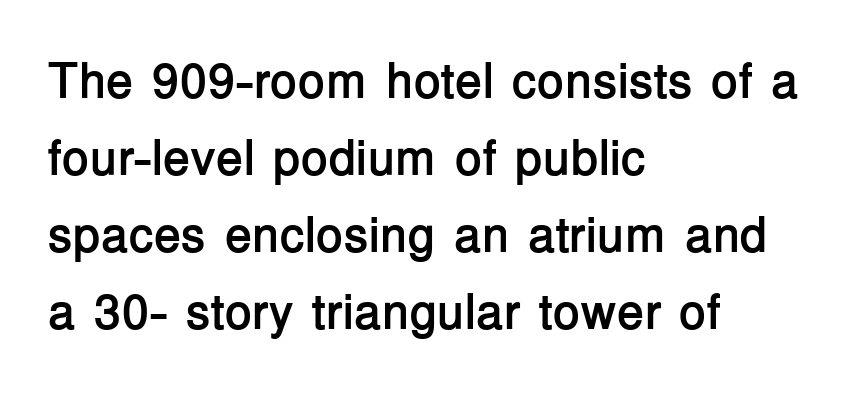
Q: Is the text bold? A: Yes.
Q: Is the text italic (slanted)? A: No, it is upright.
Q: Is the typeface a serif or a sans-serif typeface? A: Sans-serif.
Q: Is the text underlined? A: No.
Q: How is the paragraph aligned? A: Left-aligned.
Q: Is the spacing between letters normal or unusually wide? A: Normal.
Q: Is the spacing between lines tight, normal or loose? A: Normal.
Q: Width (condensed, normal, or wide)? A: Normal.
Q: Stroke contrast? A: Low.
Q: x-height? A: Medium.
Q: Monospaced? A: No.
